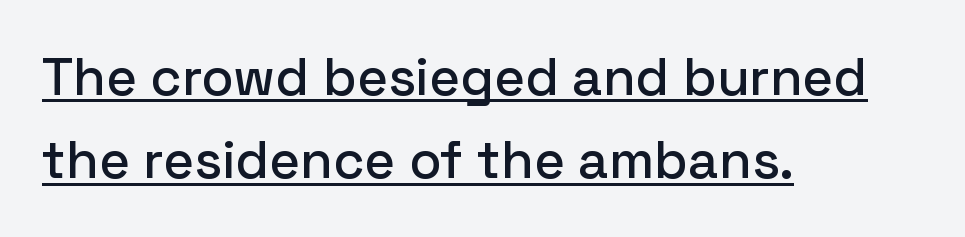
Q: Is the text italic (slanted)? A: No, it is upright.
Q: Is the typeface a serif or a sans-serif typeface? A: Sans-serif.
Q: Is the text underlined? A: Yes.
Q: How is the paragraph aligned? A: Left-aligned.
Q: Is the spacing between letters normal or unusually wide? A: Normal.
Q: Is the spacing between lines tight, normal or loose? A: Normal.
Q: Width (condensed, normal, or wide)? A: Normal.
Q: Stroke contrast? A: Low.
Q: x-height? A: Medium.
Q: Monospaced? A: No.
